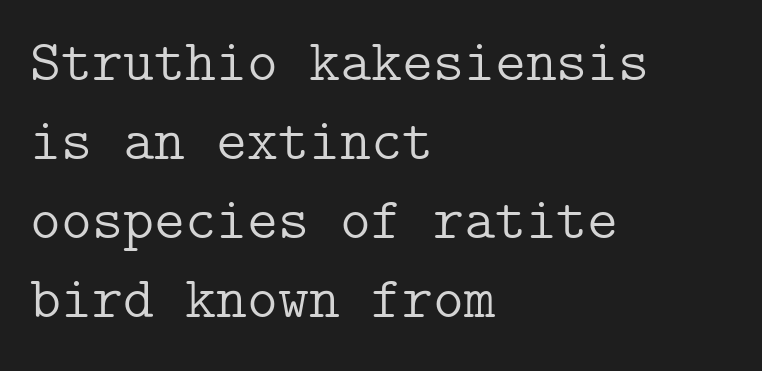
Q: Is the text bold? A: No.
Q: Is the text italic (slanted)? A: No, it is upright.
Q: Is the typeface a serif or a sans-serif typeface? A: Serif.
Q: Is the text underlined? A: No.
Q: How is the paragraph aligned? A: Left-aligned.
Q: Is the spacing between letters normal or unusually wide? A: Normal.
Q: Is the spacing between lines tight, normal or loose? A: Normal.
Q: Width (condensed, normal, or wide)? A: Normal.
Q: Stroke contrast? A: Low.
Q: x-height? A: Medium.
